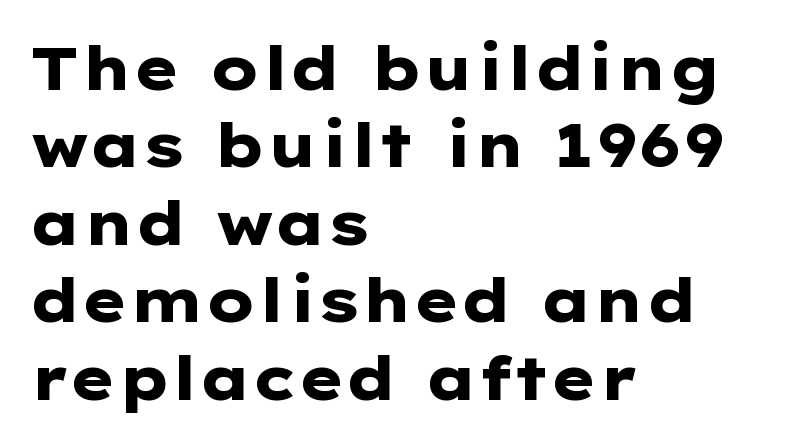
The text block is weighted toward the left margin, trailing off unevenly rightward. The typography opts for an upright posture over an oblique one. Decoration check: the copy has no underline. The letters sit at their default tracking, neither squeezed nor spread. This is sans-serif lettering, the kind often seen on screens and signage.
